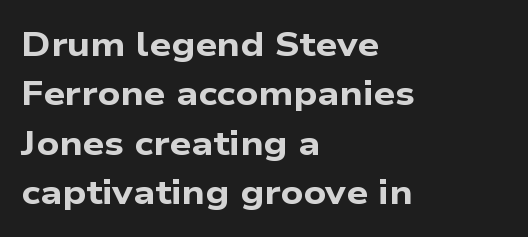
Q: Is the text bold? A: Yes.
Q: Is the typeface a serif or a sans-serif typeface? A: Sans-serif.
Q: Is the text underlined? A: No.
Q: How is the paragraph aligned? A: Left-aligned.
Q: Is the spacing between letters normal or unusually wide? A: Normal.
Q: Is the spacing between lines tight, normal or loose? A: Normal.
Q: Width (condensed, normal, or wide)? A: Wide.
Q: Stroke contrast? A: Low.
Q: x-height? A: Medium.
Q: Monospaced? A: No.
